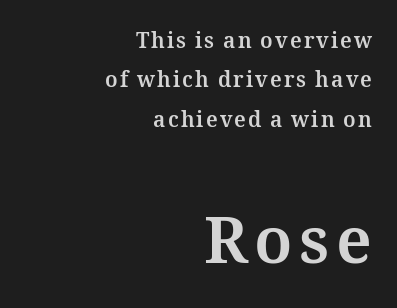
The image shows 64 px bold type, upright; set right-aligned, line spacing 1.87x, not underlined; the second (bottom) block is 3.05x larger; medium stroke contrast and a medium x-height.
